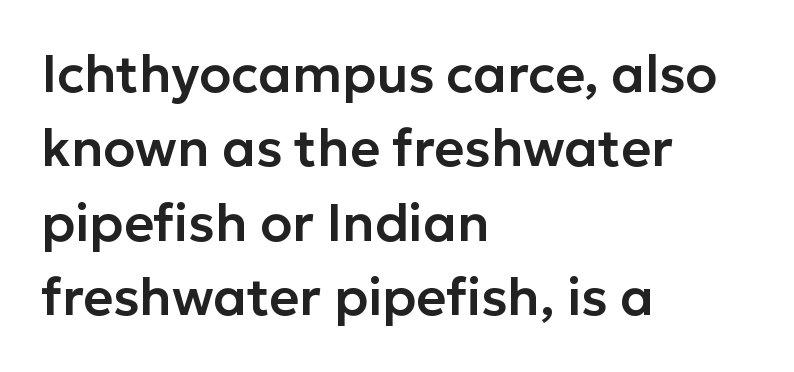
{"serif": "no", "italic": "no", "width": "normal", "stroke_contrast": "low", "x_height": "medium", "monospaced": "no", "underline": "no", "align": "left", "line_spacing": "normal", "line_spacing_ratio": 1.43, "letter_spacing": "normal", "letter_spacing_em": 0.0, "glyph_px": 52}
